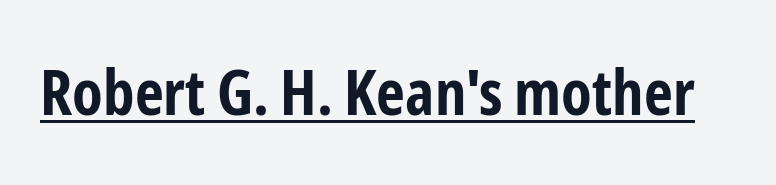
Compared with undecorated copy, this sample adds a rule below the words. Default kerning and tracking; the words read as compact shapes. Classification — sans serif. You could not count columns in this text — the font is proportionally spaced. The strokes are fattened all the way to bold. Upright lettering throughout.
